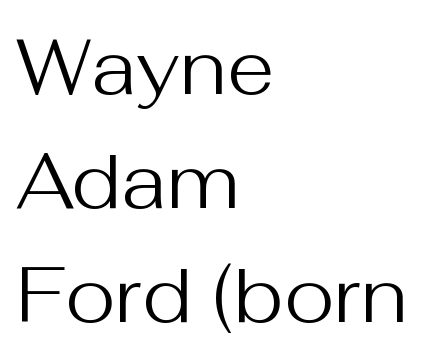
The image shows 77 px regular-weight sans-serif type, upright; set left-aligned, normal line spacing (1.48x), normal letter spacing, not underlined; medium stroke contrast and a medium x-height.
